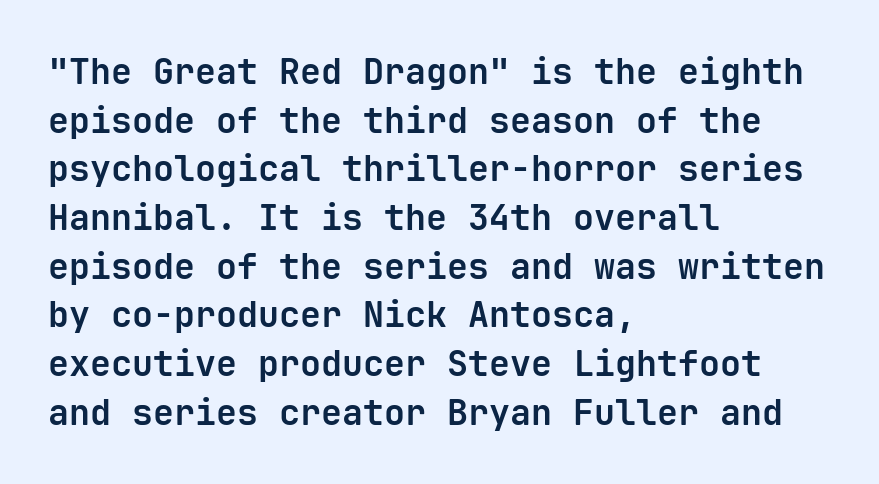
Every letter is thick-stroked: bold, no question. A typesetter would call this monospace, since all characters share one set width. Lines of text with bare space underneath. The rendering uses a moderate line-height, typical for paragraphs.
